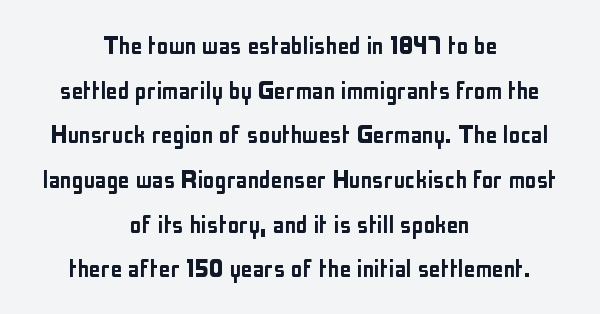
The image shows 29 px condensed sans-serif type, upright; set centered, normal line spacing (1.54x), normal letter spacing, not underlined; low stroke contrast and a medium x-height.
